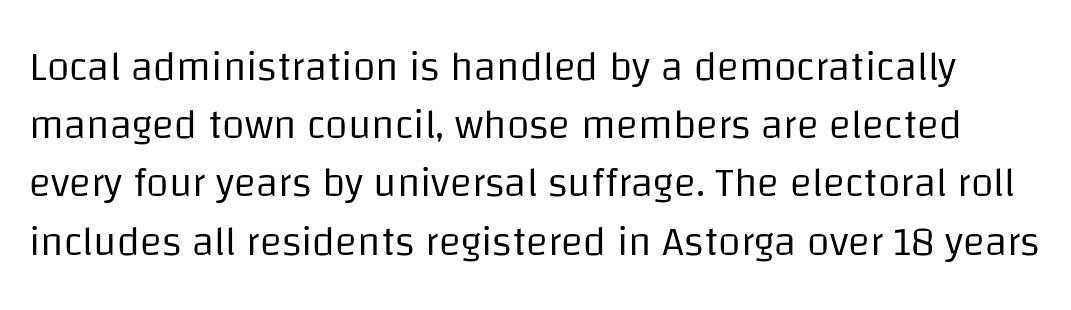
Q: Is the text bold? A: No.
Q: Is the text italic (slanted)? A: No, it is upright.
Q: Is the typeface a serif or a sans-serif typeface? A: Sans-serif.
Q: Is the text underlined? A: No.
Q: Is the spacing between letters normal or unusually wide? A: Normal.
Q: Is the spacing between lines tight, normal or loose? A: Normal.
Q: Width (condensed, normal, or wide)? A: Normal.
Q: Stroke contrast? A: Low.
Q: x-height? A: Large.
Q: Monospaced? A: No.
